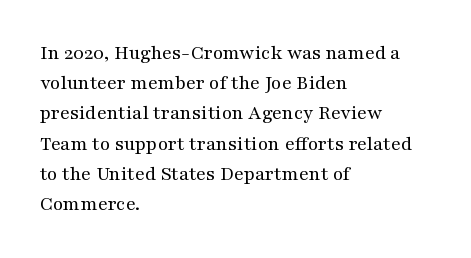
Q: Is the text bold? A: No.
Q: Is the text italic (slanted)? A: No, it is upright.
Q: Is the text underlined? A: No.
Q: How is the paragraph aligned? A: Left-aligned.
Q: Is the spacing between letters normal or unusually wide? A: Normal.
Q: Is the spacing between lines tight, normal or loose? A: Normal.
